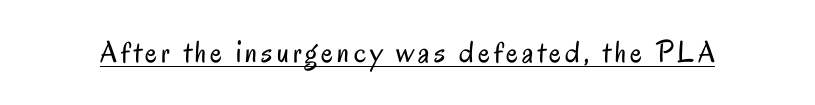
Q: Is the text bold? A: No.
Q: Is the text italic (slanted)? A: No, it is upright.
Q: Is the typeface a serif or a sans-serif typeface? A: Sans-serif.
Q: Is the text underlined? A: Yes.
Q: Width (condensed, normal, or wide)? A: Condensed.
Q: Stroke contrast? A: Low.
Q: x-height? A: Small.
Q: Monospaced? A: No.
